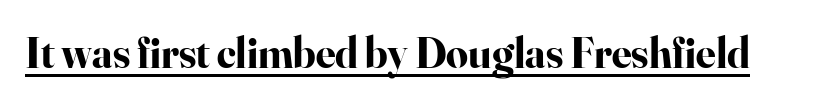
The image shows 43 px bold serif type, upright; set normal letter spacing, underlined; high stroke contrast and a small x-height.
